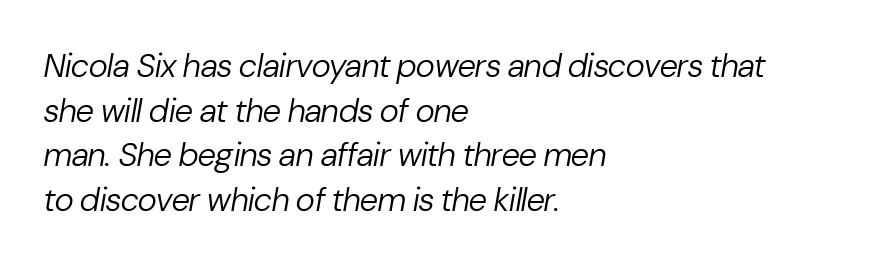
Do the characters align in a grid? No, the font is proportional. Plain, unruled lines of type. The text carries the slant typical of an italic or oblique font. What's the leading like? Ordinary, nothing unusual. The lines are quadded left.
